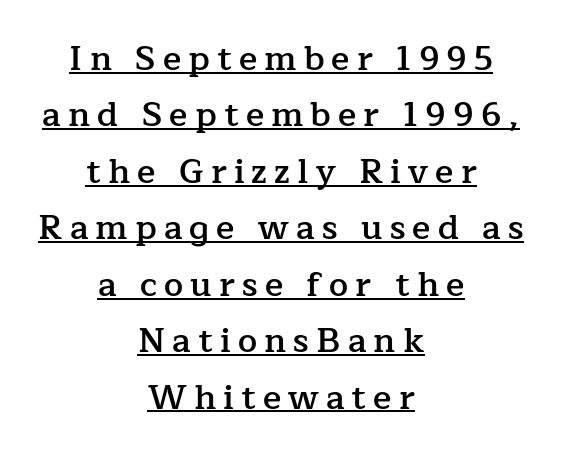
{"serif": "yes", "italic": "no", "bold": "semi", "weight": "semibold", "width": "normal", "stroke_contrast": "low", "x_height": "medium", "monospaced": "no", "underline": "yes", "align": "center", "line_spacing": "normal", "line_spacing_ratio": 1.66, "letter_spacing": "wide", "letter_spacing_em": 0.21, "glyph_px": 34}
